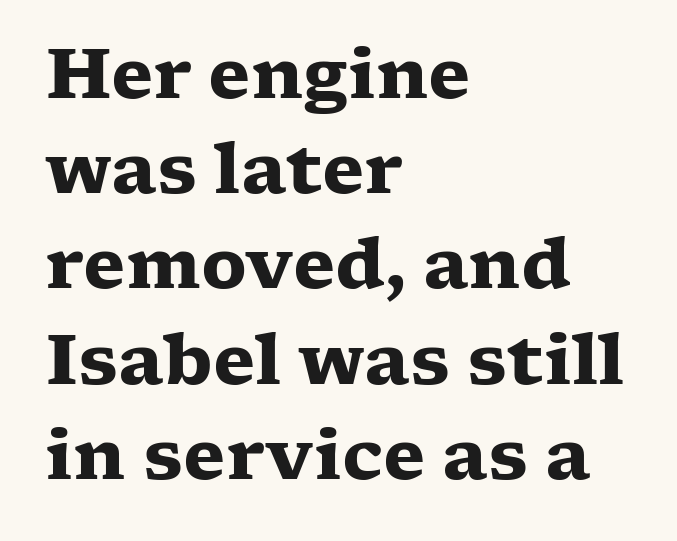
Alignment: flush left. Character widths vary here, with narrow letters taking less room than wide ones. No word sits above an underline. The font is running at its bold setting. The letters stand straight up with perfectly vertical stems. Look at the bottom of the vertical strokes: they flare into serifs here.
